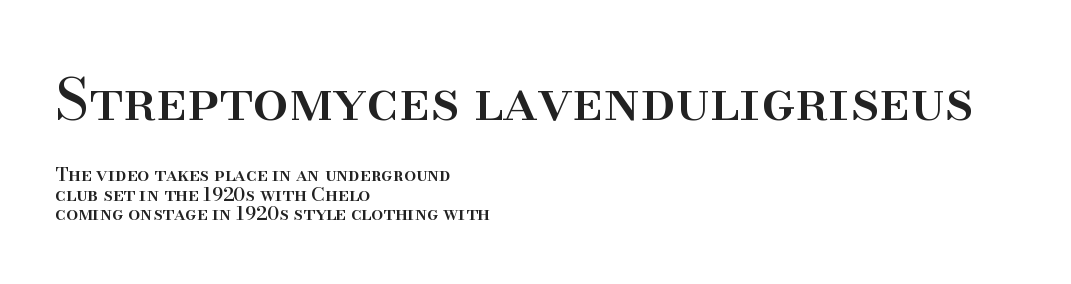
Rendered with straight, roman letterforms. Each letter's strokes conclude with small projecting serifs. Size hierarchy here favors the leading block over the trailing one. Check under the words: just untouched page.
